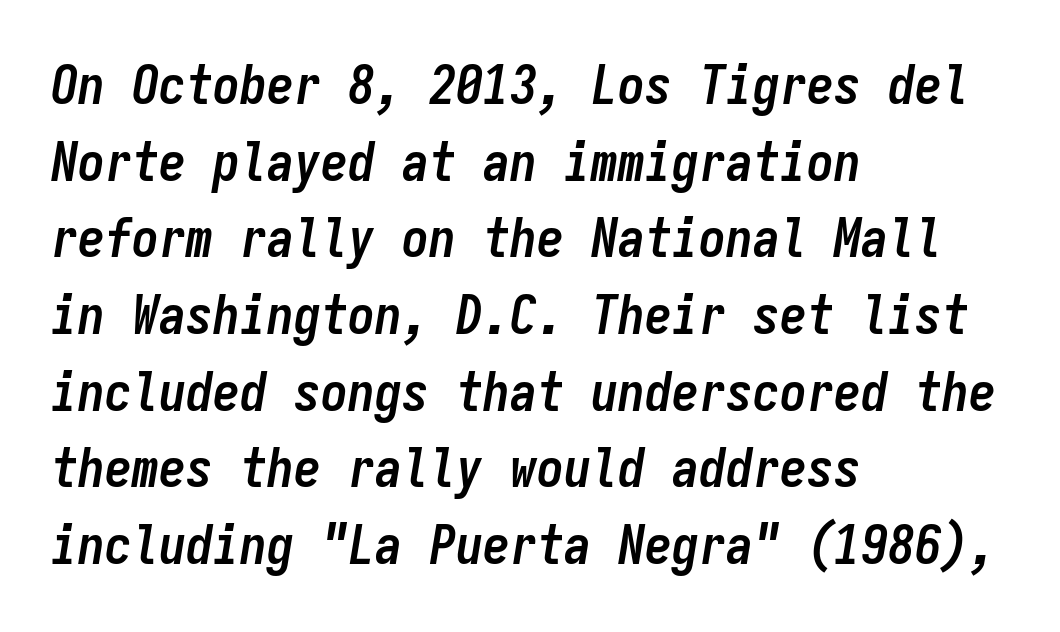
Has an underline been added? It has not. Every character sits at an angle, as italics do. Typographic density is high because the face is bold. What's the leading like? Ordinary, nothing unusual.
